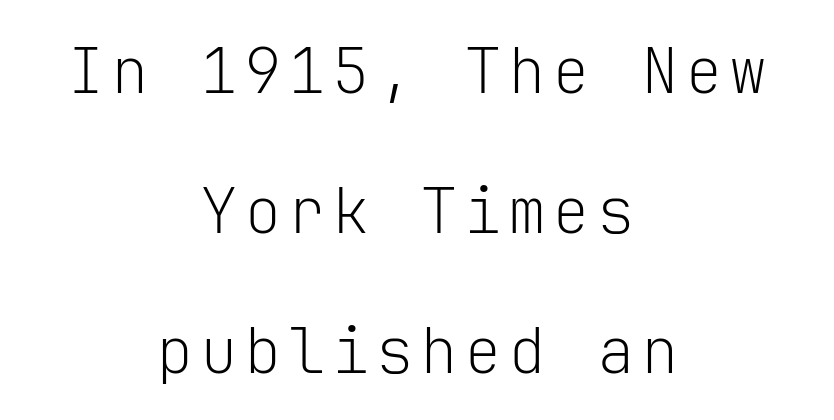
Q: Is the text bold? A: No.
Q: Is the text italic (slanted)? A: No, it is upright.
Q: Is the typeface a serif or a sans-serif typeface? A: Sans-serif.
Q: Is the text underlined? A: No.
Q: How is the paragraph aligned? A: Centered.
Q: Is the spacing between lines tight, normal or loose? A: Loose.
Q: Width (condensed, normal, or wide)? A: Normal.
Q: Stroke contrast? A: Low.
Q: x-height? A: Medium.
Q: Monospaced? A: Yes.
